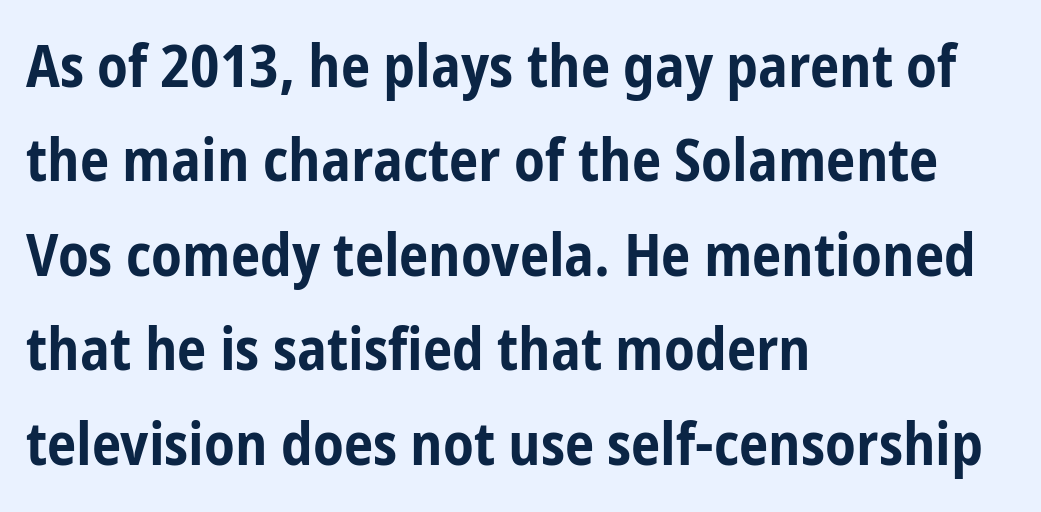
The image shows 59 px bold, condensed sans-serif type, upright; set left-aligned, normal line spacing (1.6x), normal letter spacing, not underlined; low stroke contrast and a medium x-height.
